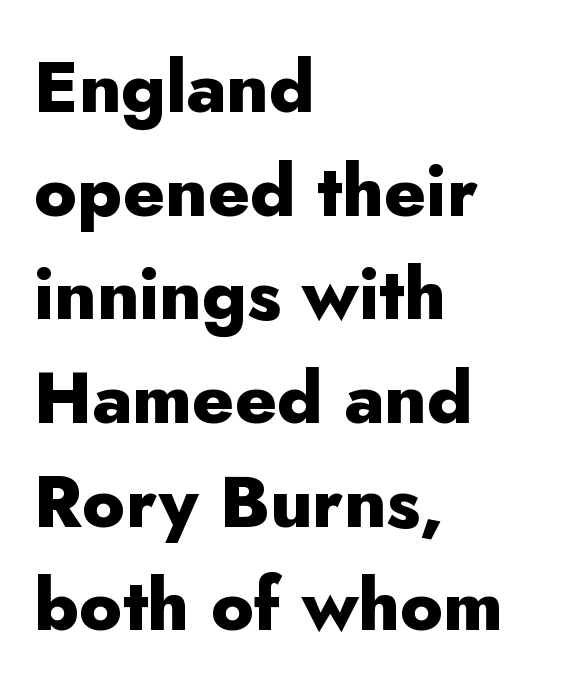
Q: Is the text bold? A: Yes.
Q: Is the text italic (slanted)? A: No, it is upright.
Q: Is the typeface a serif or a sans-serif typeface? A: Sans-serif.
Q: Is the text underlined? A: No.
Q: How is the paragraph aligned? A: Left-aligned.
Q: Is the spacing between letters normal or unusually wide? A: Normal.
Q: Is the spacing between lines tight, normal or loose? A: Normal.
Q: Width (condensed, normal, or wide)? A: Normal.
Q: Stroke contrast? A: Low.
Q: x-height? A: Small.
Q: Monospaced? A: No.
